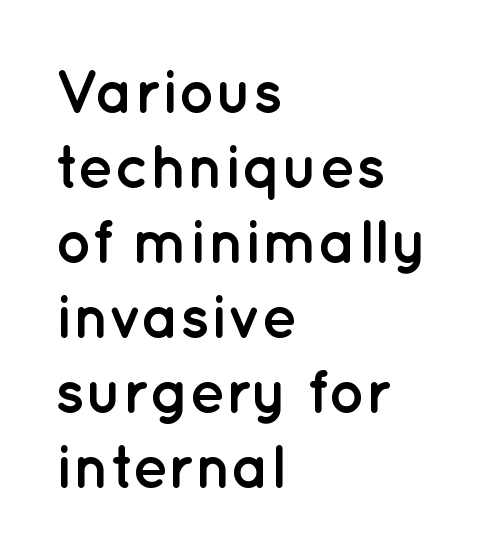
The image shows 61 px semibold sans-serif type, upright; set left-aligned, line spacing 1.23x, normal letter spacing, not underlined; low stroke contrast and a medium x-height.
